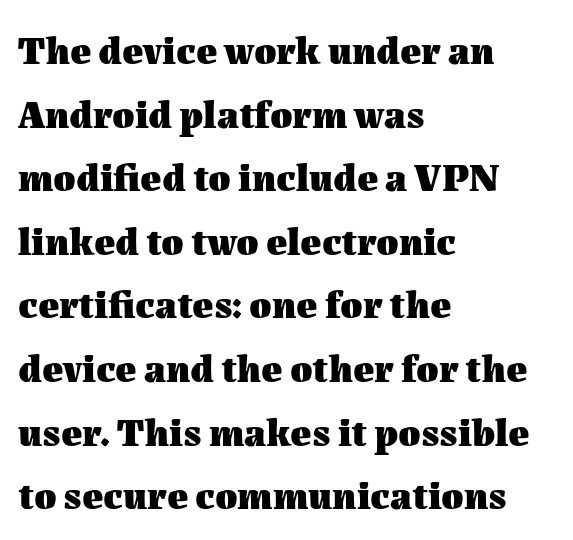
{"italic": "no", "bold": "yes", "weight": "heavy", "width": "normal", "stroke_contrast": "medium", "x_height": "medium", "monospaced": "no", "underline": "no", "align": "left", "line_spacing": "normal", "line_spacing_ratio": 1.59, "letter_spacing": "normal", "letter_spacing_em": 0.0, "glyph_px": 40}
